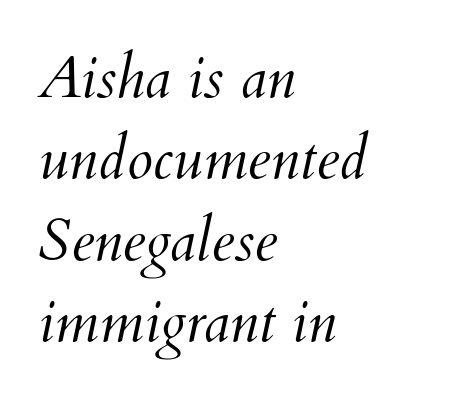
The letters advance in unequal steps, a hallmark of proportional type. Default kerning and tracking; the words read as compact shapes. Line starts are locked; line ends wander. Rows of type keep a routine distance in the vertical direction.
